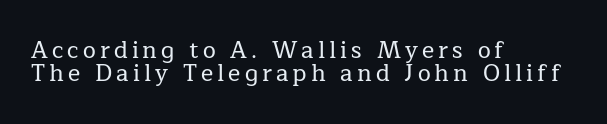
{"italic": "no", "underline": "no", "align": "left", "line_spacing": "tight", "line_spacing_ratio": 1.0, "glyph_px": 23}
